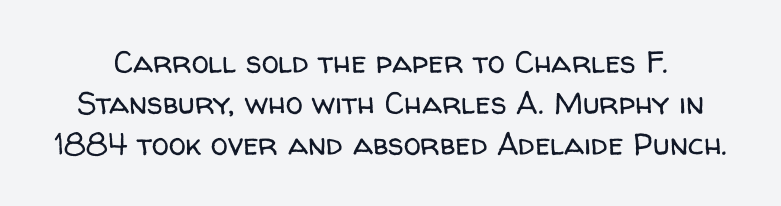
{"serif": "no", "italic": "no", "bold": "no", "weight": "regular", "width": "normal", "stroke_contrast": "low", "x_height": "medium", "monospaced": "no", "underline": "no", "line_spacing": "normal", "line_spacing_ratio": 1.33, "letter_spacing": "normal", "letter_spacing_em": 0.0, "glyph_px": 31}
